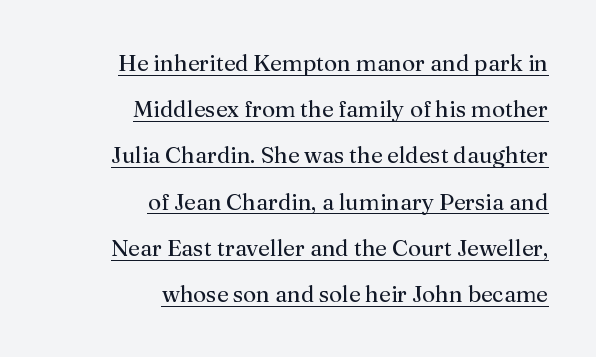
The string is rendered with underlining switched on. Do the letters lean? They stand straight. Students, note that the glyphs here touch the page at normal intervals. Which margin do the lines hug? The right one — the left edge is uneven. Heft: none added — not bold.
